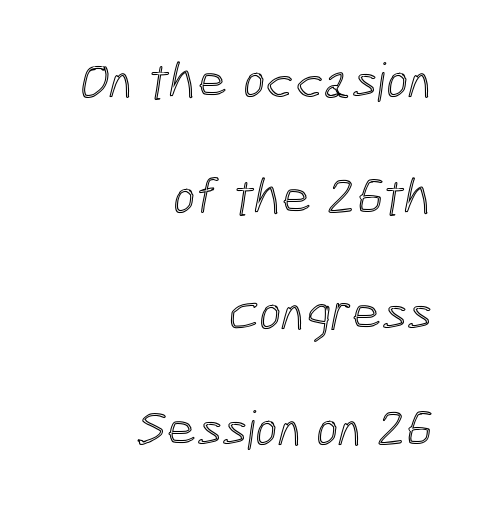
Beneath every word, the page is bare. Baseline-to-baseline distance is far greater than the letter height. Where is the straight margin? On the right. These lines are rendered in a variable-pitch font.
